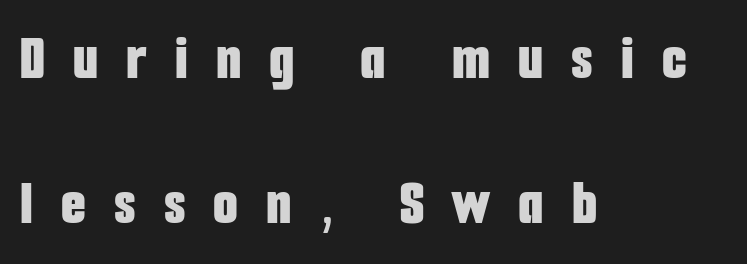
The strip under each line holds only bare page. The letters advance in unequal steps, a hallmark of proportional type. A full-strength bold gives these letters their thick strokes. Students, observe: this is what heavily led, spacious text looks like. No feet cap the strokes, marking this as sans-serif type.
